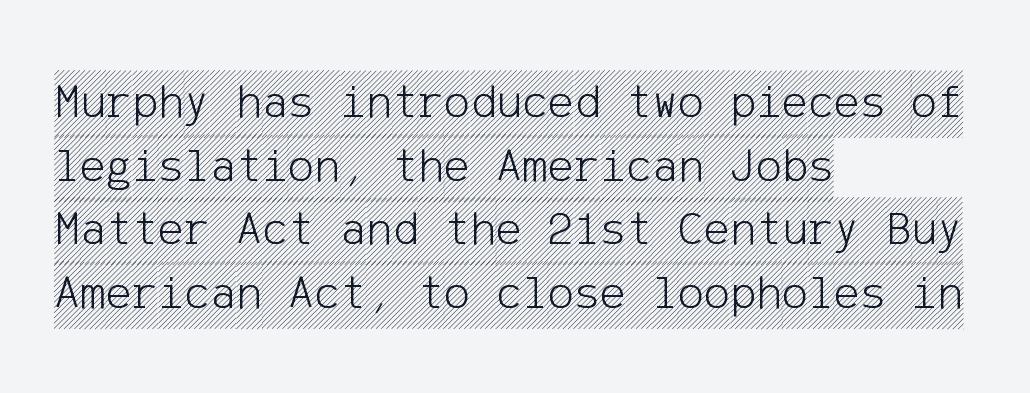
Q: Is the text italic (slanted)? A: No, it is upright.
Q: Is the text underlined? A: No.
Q: How is the paragraph aligned? A: Left-aligned.
Q: Is the spacing between letters normal or unusually wide? A: Normal.
Q: Is the spacing between lines tight, normal or loose? A: Normal.
Q: Width (condensed, normal, or wide)? A: Condensed.
Q: x-height? A: Large.
